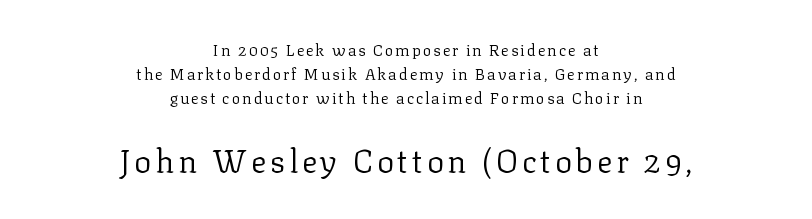
The image shows 32 px regular-weight serif type, upright; set centered, normal line spacing (1.49x), not underlined; the second (bottom) block is 2.0x larger; low stroke contrast and a medium x-height.
